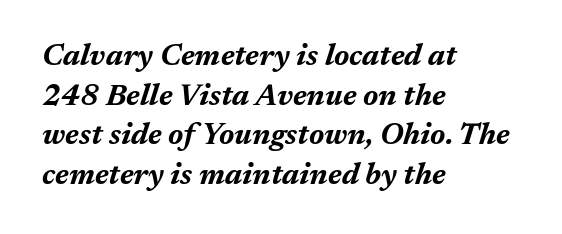
Emphasis by weight is at full strength: bold. Lines of text with bare space underneath. Standard letterfit; no display-style spreading of the glyphs. Is the type slanted? Yes — the strokes lean at a clear angle. The passage shown is typed in a proportional face where columns would drift. These lines stack with their left ends in a neat column.
